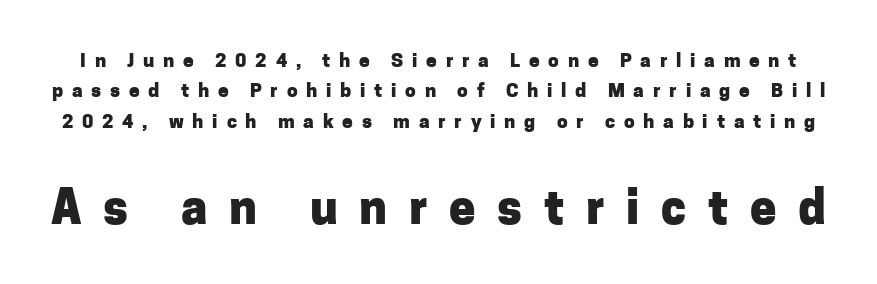
This sample uses an upright cut, with every glyph sitting square on the baseline. Does the type have serifs? No, each stem ends abruptly. Proportional: the letters do not fall into vertical columns. Leading matches the norm, producing a regular column. Caption: upper text group reduced, lower text group enlarged.
